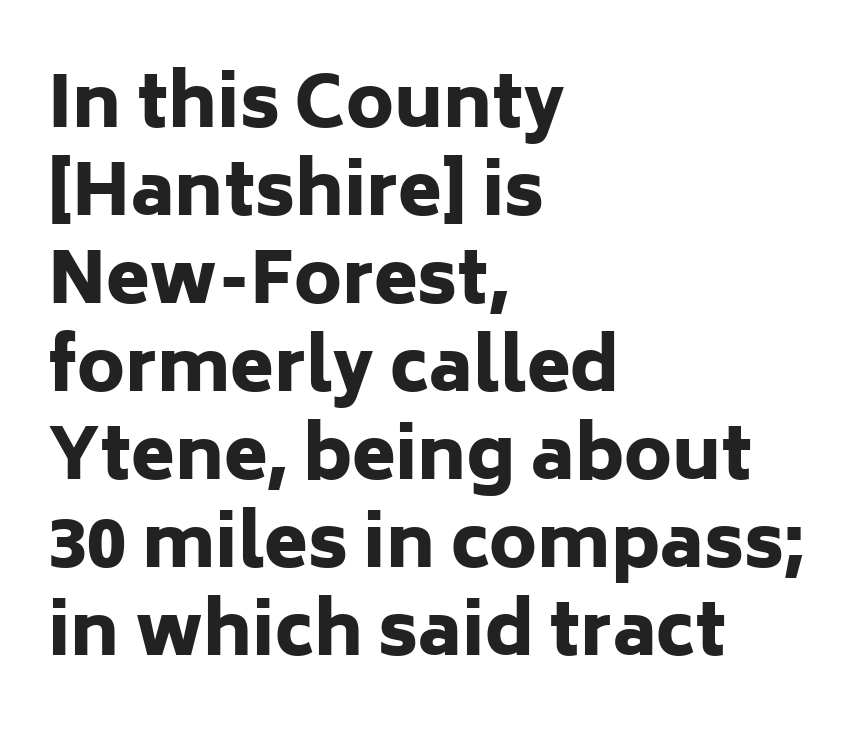
The image shows 71 px heavy sans-serif type, upright; set left-aligned, line spacing 1.24x, normal letter spacing, not underlined; low stroke contrast and a medium x-height.
